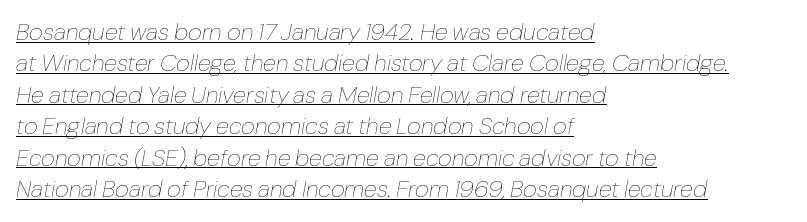
Q: Is the text bold? A: No.
Q: Is the text italic (slanted)? A: Yes, it leans right by about 10 degrees.
Q: Is the text underlined? A: Yes.
Q: How is the paragraph aligned? A: Left-aligned.
Q: Is the spacing between letters normal or unusually wide? A: Normal.
Q: Is the spacing between lines tight, normal or loose? A: Normal.
